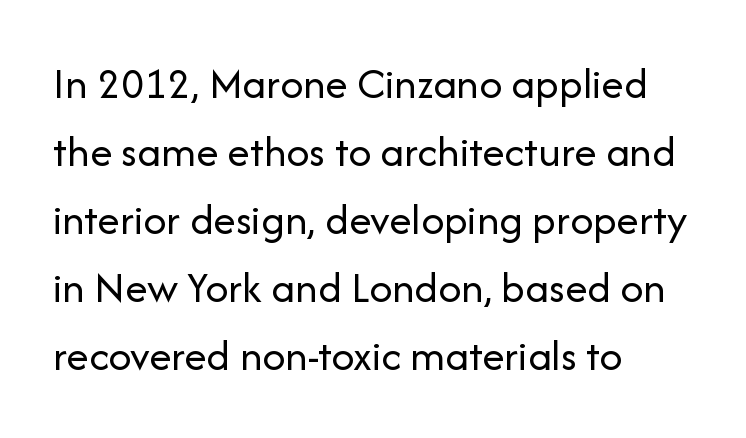
{"serif": "no", "italic": "no", "bold": "no", "weight": "regular", "width": "normal", "stroke_contrast": "low", "x_height": "medium", "monospaced": "no", "underline": "no", "align": "left", "line_spacing": "normal", "line_spacing_ratio": 1.51, "letter_spacing": "normal", "letter_spacing_em": 0.0, "glyph_px": 45}
